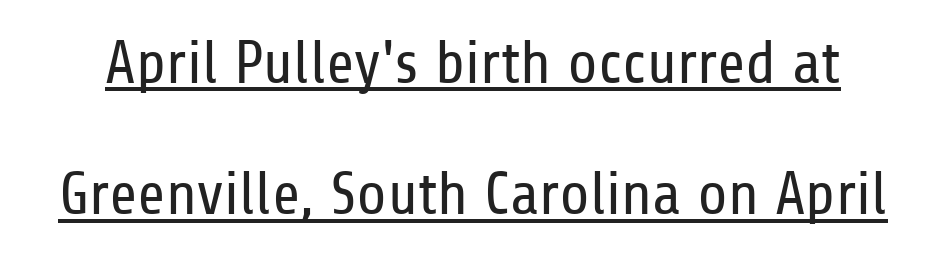
What decoration does the sample have? An underline. Students, note that the glyphs here touch the page at normal intervals. Unlike italic type, these characters show no tilt at all. The leading is generous, giving the passage an open texture. Proportional: the letters do not fall into vertical columns. Check where the strokes stop: nothing finishes them off — pure sans.
